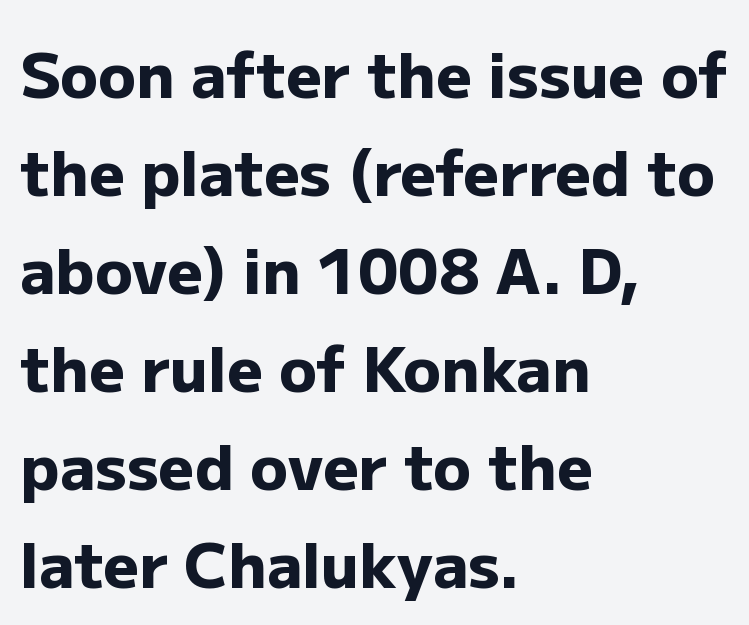
Students, observe: this is what conventionally led text looks like. Heavy-handed strokes throughout: this text is bold. Rendered with straight, roman letterforms. A typesetter would call this proportional, since set widths differ per character. The typeface chosen for these lines omits serifs. Look at the tracking — it's just the regular setting, nothing added.
